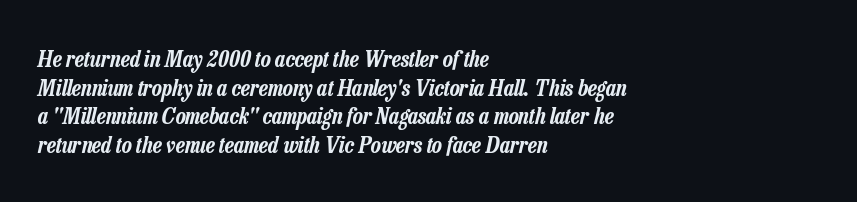
Q: Is the text italic (slanted)? A: Yes, it leans right by about 13 degrees.
Q: Is the text underlined? A: No.
Q: How is the paragraph aligned? A: Left-aligned.
Q: Is the spacing between letters normal or unusually wide? A: Normal.
Q: Is the spacing between lines tight, normal or loose? A: Normal.
